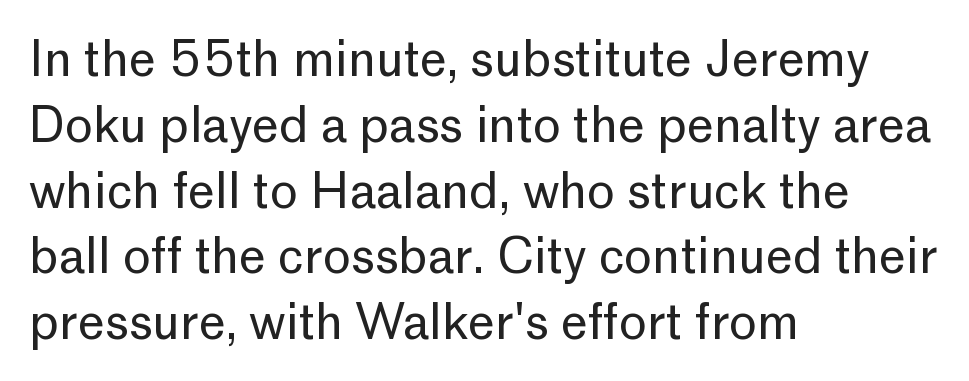
The image shows 48 px regular-weight sans-serif type, upright; set left-aligned, normal line spacing (1.37x), normal letter spacing, not underlined; low stroke contrast and a medium x-height.
